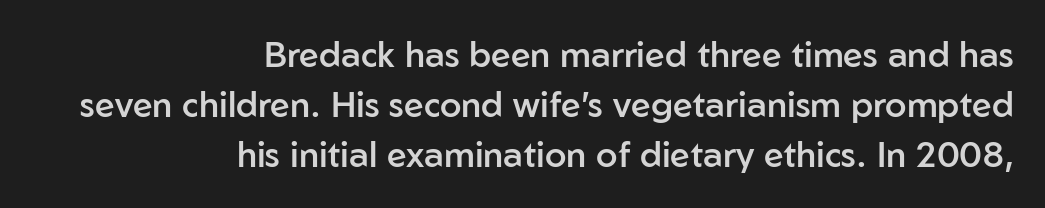
Observe the ordinary spacing: letters are neighbours, not strangers. Notice the strokes are somewhat thickened but not fully heavy: this is a semibold. Nobody drew a line under any word here. Leading: standard.
